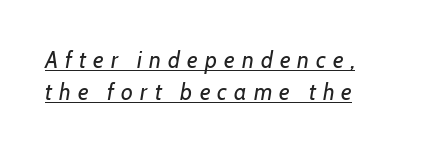
Underlined type. Is the type heavy? It reads as light-to-regular instead. Letter spacing: wide. Does the lettering tilt? It does — this is italic.
